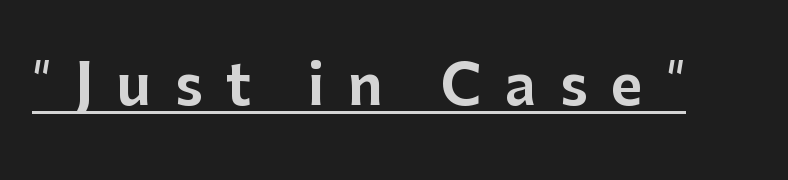
You could not count columns in this text — the font is proportionally spaced. Substantial extra tracking has been applied to these lines. The string is rendered with underlining switched on. This sample uses a sans-serif face. Vertical strokes here are truly vertical.
